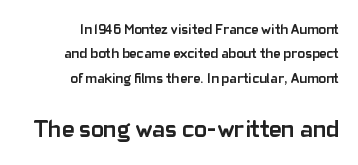
Q: Is the text bold? A: Yes.
Q: Is the text italic (slanted)? A: No, it is upright.
Q: Is the text underlined? A: No.
Q: How is the paragraph aligned? A: Right-aligned.
Q: Is the spacing between letters normal or unusually wide? A: Normal.
Q: Which block of text is set in a larger size, the first (top) or the second (bottom)? A: The second (bottom) one.
